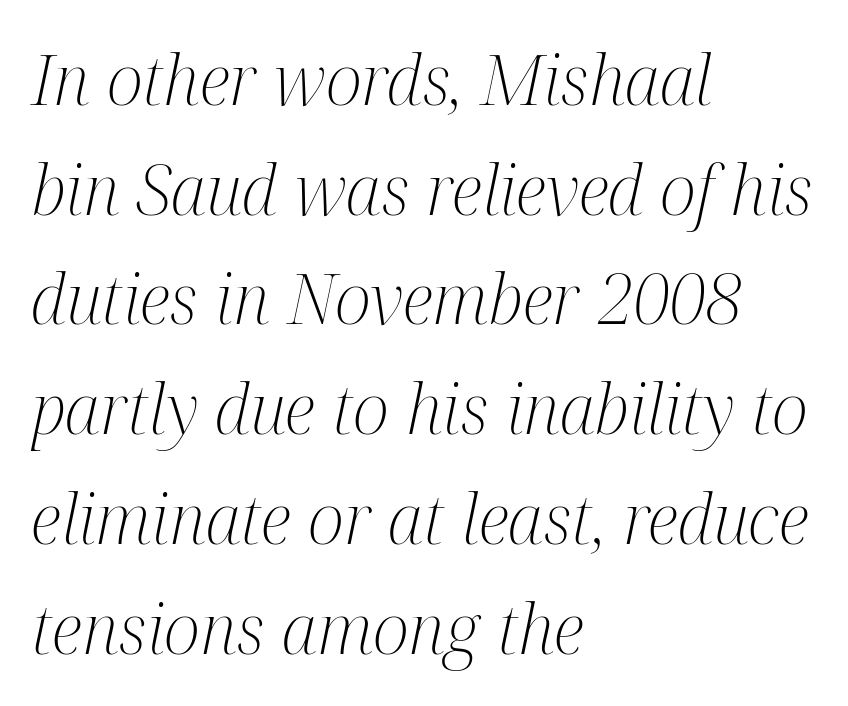
Each letter keeps its own natural width here, so spacing adapts to shape. When letters slant like this, we call the style italic. Yep, those are serifs on the letters. Notice how the passage keeps a crisp vertical edge on the left only.
